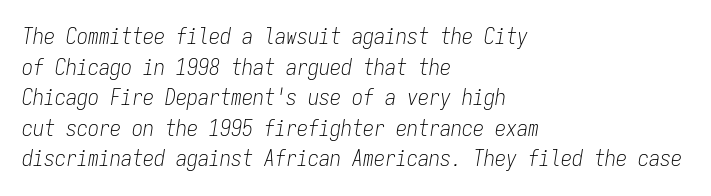
The image shows 22 px text type, italic (leaning right); set left-aligned, normal line spacing (1.39x), normal letter spacing, not underlined.
